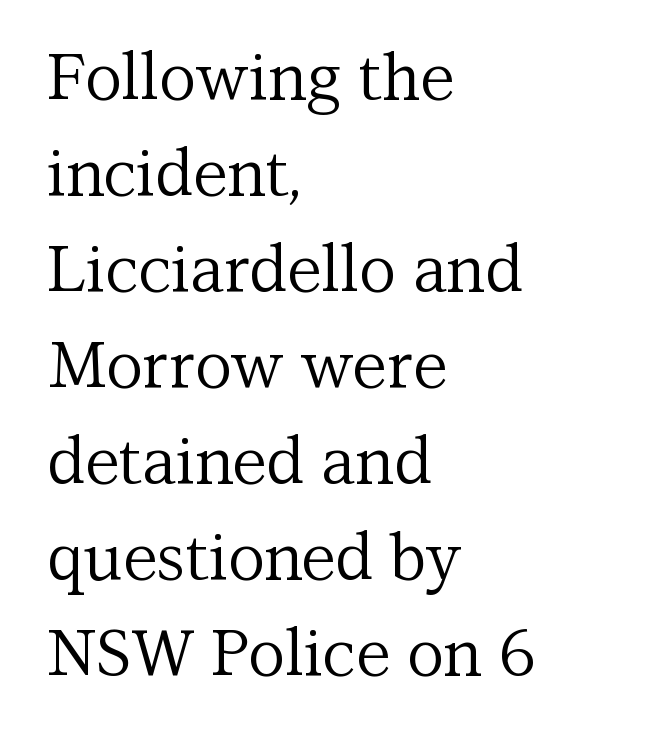
No italicization has been applied; the sample stays upright. Unmarked baselines from the first word to the last. The face used here is rendered with its standard letterfit. Examine the stroke ends and you'll spot serifs. Typeset ragged right — the left edge is the straight one.
